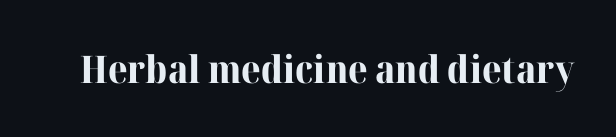
The image shows 38 px bold serif type, upright; set normal letter spacing, not underlined; high stroke contrast and a medium x-height.
